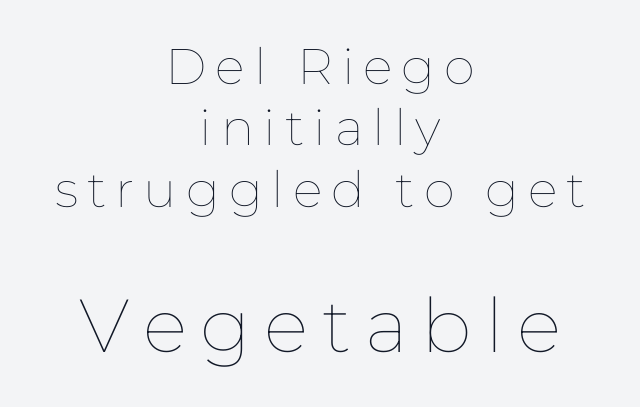
Q: Is the text bold? A: No.
Q: Is the text italic (slanted)? A: No, it is upright.
Q: Is the text underlined? A: No.
Q: How is the paragraph aligned? A: Centered.
Q: Which block of text is set in a larger size, the first (top) or the second (bottom)? A: The second (bottom) one.
Q: Width (condensed, normal, or wide)? A: Normal.
Q: Stroke contrast? A: Low.
Q: x-height? A: Medium.
Q: Monospaced? A: No.
